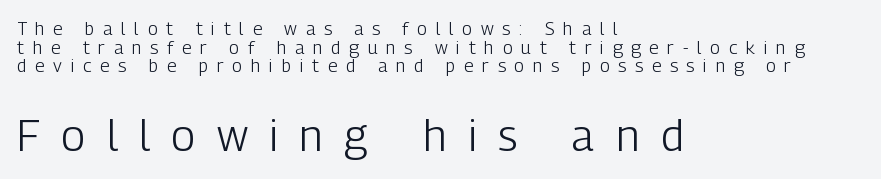
The image shows 44 px light, condensed sans-serif type, upright; set left-aligned, tight line spacing (1.04x), unusually wide letter spacing (+0.49 em), not underlined; the second (bottom) block is 2.44x larger; low stroke contrast and a medium x-height.
